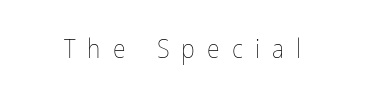
{"italic": "no", "bold": "no", "underline": "no", "letter_spacing": "wide", "letter_spacing_em": 0.47, "glyph_px": 26}
